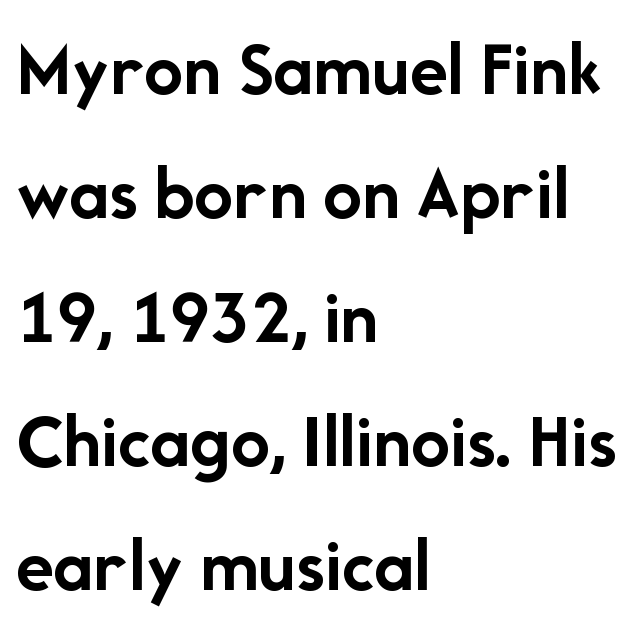
{"serif": "no", "italic": "no", "bold": "yes", "weight": "semibold", "width": "normal", "stroke_contrast": "low", "x_height": "medium", "monospaced": "no", "underline": "no", "align": "left", "line_spacing": "normal", "line_spacing_ratio": 1.59, "letter_spacing": "normal", "letter_spacing_em": 0.0, "glyph_px": 78}
